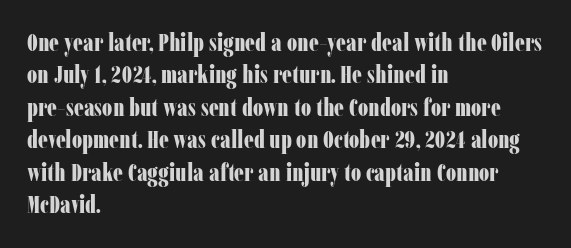
A typesetter would mark this as roman, not italic. The strokes are fattened all the way to bold. Beneath every word, the page is bare. The letters sit at their default tracking, neither squeezed nor spread. Notice how the passage keeps a crisp vertical edge on the left only. The lines sit at an ordinary, default distance from one another.
